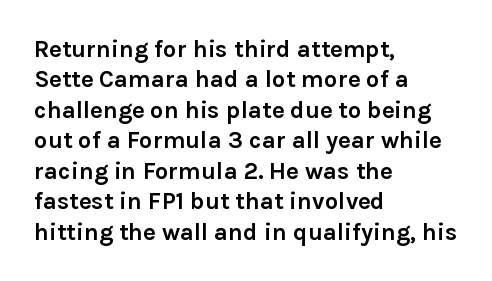
{"italic": "no", "bold": "yes", "underline": "no", "align": "left", "line_spacing": "normal", "line_spacing_ratio": 1.27, "letter_spacing": "normal", "letter_spacing_em": 0.0, "glyph_px": 24}
